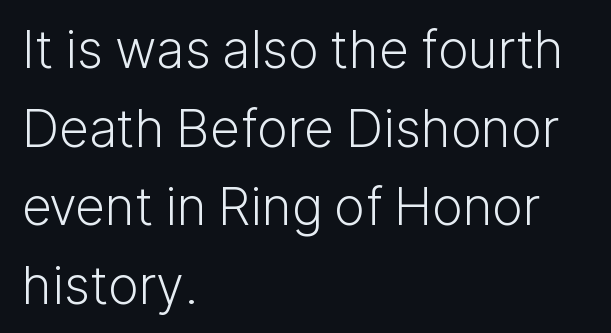
The text block is weighted toward the left margin, trailing off unevenly rightward. Type style note: lacks serifs. Is the letter spacing exaggerated? No — it looks like the ordinary default. It's the straight-up-and-down kind of type. What's the leading like? Ordinary, nothing unusual.
